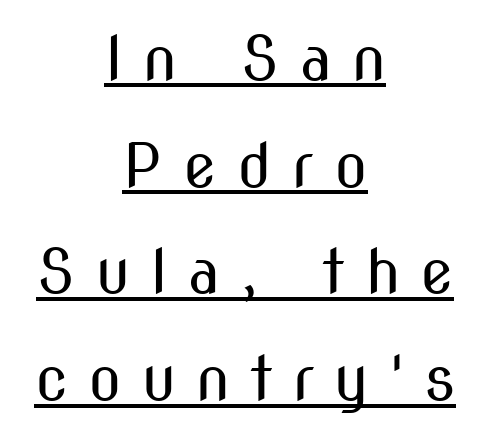
This is the regular roman posture of the typeface. Unbolded letterforms with no extra heft. Do the characters align in a grid? No, the font is proportional. The text block is weighted toward neither margin, spreading evenly from the middle.
